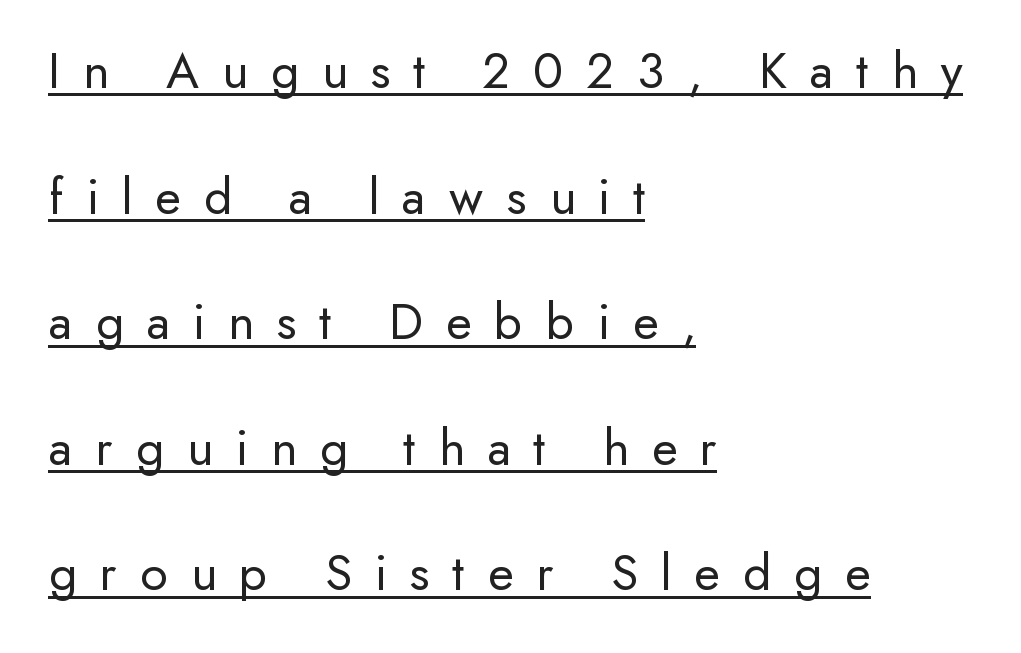
{"serif": "no", "italic": "no", "bold": "no", "weight": "regular", "width": "normal", "stroke_contrast": "low", "x_height": "small", "monospaced": "no", "underline": "yes", "align": "left", "line_spacing": "loose", "line_spacing_ratio": 2.37, "letter_spacing": "wide", "letter_spacing_em": 0.43, "glyph_px": 53}
